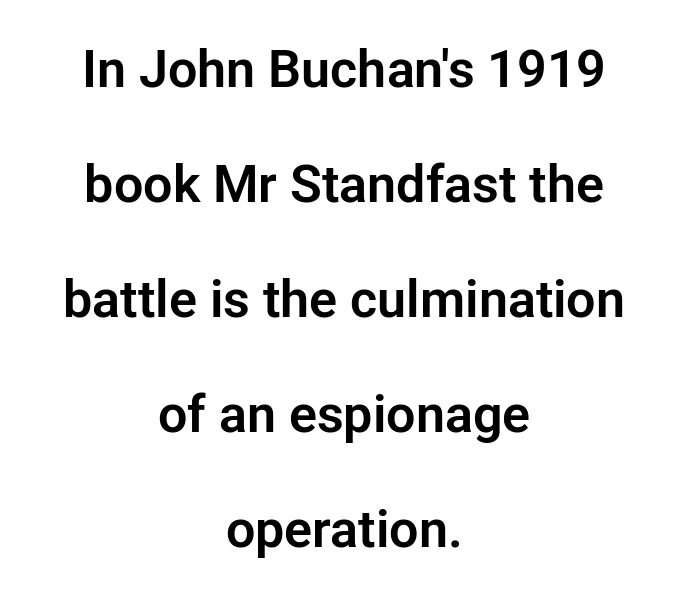
Q: Is the text italic (slanted)? A: No, it is upright.
Q: Is the typeface a serif or a sans-serif typeface? A: Sans-serif.
Q: Is the text underlined? A: No.
Q: How is the paragraph aligned? A: Centered.
Q: Is the spacing between letters normal or unusually wide? A: Normal.
Q: Is the spacing between lines tight, normal or loose? A: Loose.
Q: Width (condensed, normal, or wide)? A: Normal.
Q: Stroke contrast? A: Low.
Q: x-height? A: Medium.
Q: Monospaced? A: No.
